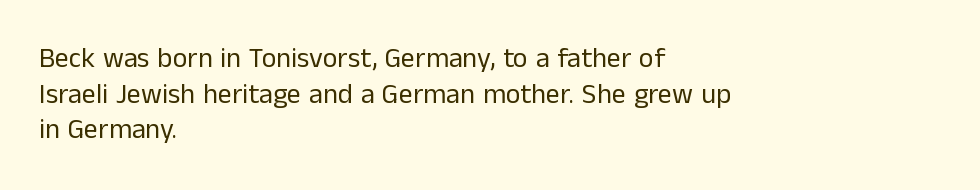
Q: Is the text bold? A: No.
Q: Is the text italic (slanted)? A: No, it is upright.
Q: Is the typeface a serif or a sans-serif typeface? A: Sans-serif.
Q: Is the text underlined? A: No.
Q: How is the paragraph aligned? A: Left-aligned.
Q: Is the spacing between letters normal or unusually wide? A: Normal.
Q: Is the spacing between lines tight, normal or loose? A: Normal.
Q: Width (condensed, normal, or wide)? A: Normal.
Q: Stroke contrast? A: Low.
Q: x-height? A: Medium.
Q: Monospaced? A: No.
